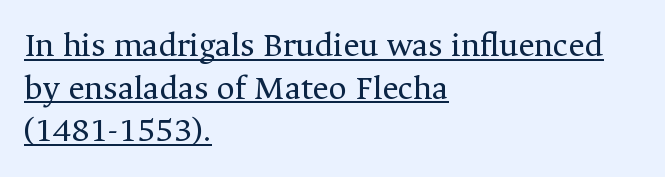
{"serif": "yes", "italic": "no", "bold": "no", "weight": "regular", "width": "normal", "stroke_contrast": "medium", "x_height": "medium", "monospaced": "no", "underline": "yes", "align": "left", "line_spacing_ratio": 1.22, "letter_spacing": "normal", "letter_spacing_em": 0.0, "glyph_px": 35}
